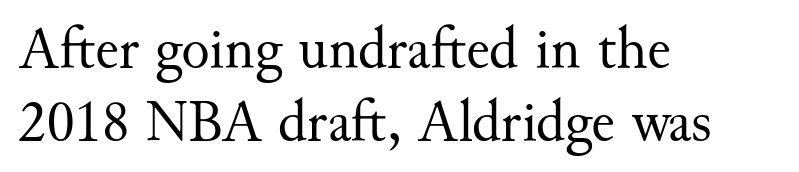
The typeface has the unassuming heft of standard copy or less. All the whitespace from short lines collects on the right. The font's upright variant was chosen for this text. Any mark beneath the type? The region is blank. The glyphs in this specimen are seriffed.
